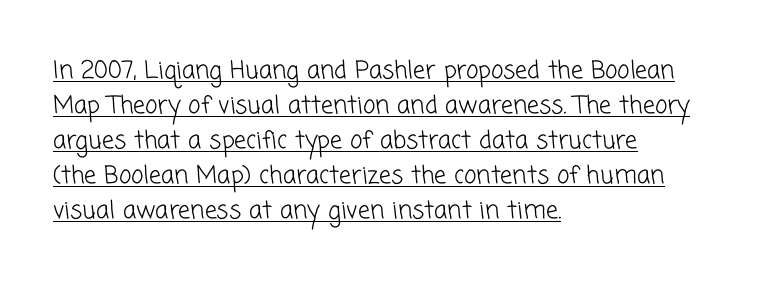
These characters rest on top of a visible drawn line. Layout note: lines flush left. Does the leading feel generous? No, just average. Students, note that the glyphs here touch the page at normal intervals. Weight: not bold — regular or lighter.
